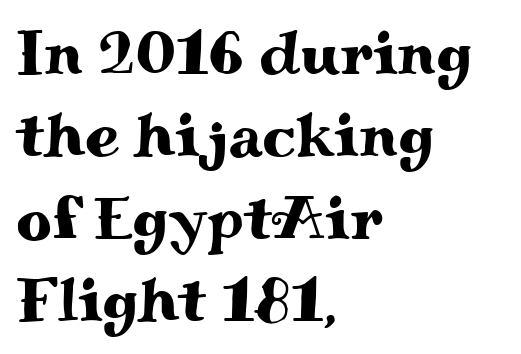
The image shows 62 px wide serif type, upright; set left-aligned, normal line spacing (1.33x), normal letter spacing, not underlined; medium stroke contrast and a small x-height.
